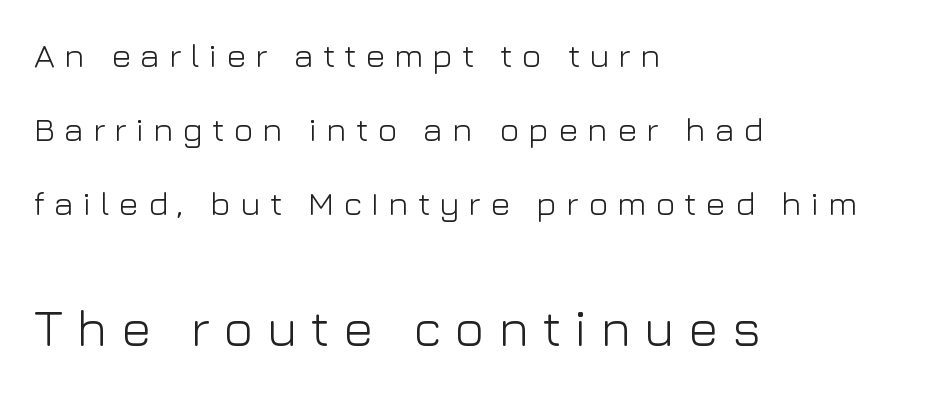
{"serif": "no", "italic": "no", "bold": "no", "weight": "light", "width": "normal", "stroke_contrast": "low", "x_height": "medium", "monospaced": "no", "underline": "no", "align": "left", "line_spacing": "loose", "line_spacing_ratio": 2.17, "letter_spacing": "wide", "letter_spacing_em": 0.26, "larger_block": "second", "size_ratio": 1.5, "glyph_px": 51}
